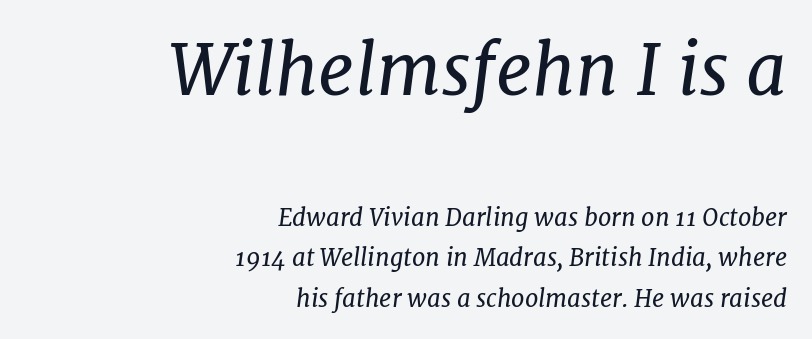
The image shows 71 px regular-weight serif type, italic (leaning right); set right-aligned, normal line spacing (1.69x), normal letter spacing, not underlined; the first (top) block is 2.96x larger; low stroke contrast and a medium x-height.
